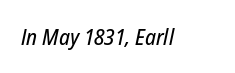
The image shows 22 px text type, italic (leaning right); set normal letter spacing, not underlined.
